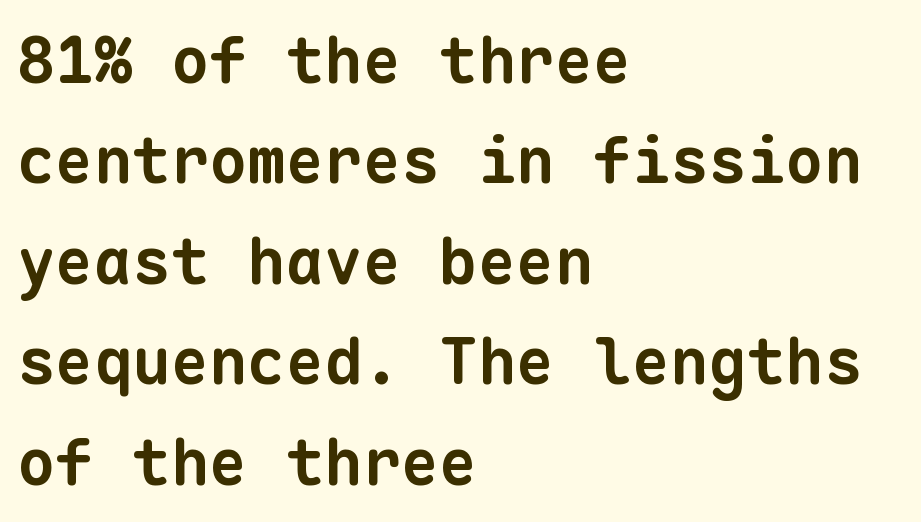
Q: Is the text bold? A: Yes.
Q: Is the typeface a serif or a sans-serif typeface? A: Sans-serif.
Q: Is the text underlined? A: No.
Q: How is the paragraph aligned? A: Left-aligned.
Q: Is the spacing between letters normal or unusually wide? A: Normal.
Q: Is the spacing between lines tight, normal or loose? A: Normal.
Q: Width (condensed, normal, or wide)? A: Normal.
Q: Stroke contrast? A: Low.
Q: x-height? A: Medium.
Q: Monospaced? A: Yes.
